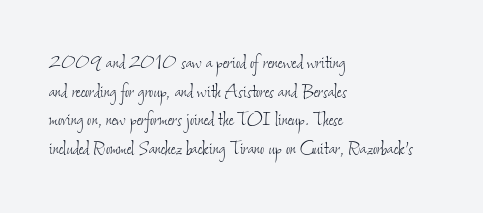
{"bold": "no", "underline": "no", "align": "left", "line_spacing_ratio": 1.24, "letter_spacing": "normal", "letter_spacing_em": 0.0, "glyph_px": 23}
